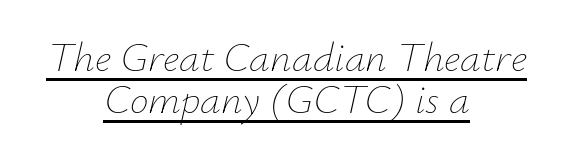
Q: Is the text bold? A: No.
Q: Is the text italic (slanted)? A: Yes, it leans right by about 12 degrees.
Q: Is the text underlined? A: Yes.
Q: How is the paragraph aligned? A: Centered.
Q: Is the spacing between letters normal or unusually wide? A: Normal.
Q: Is the spacing between lines tight, normal or loose? A: Tight.
Q: Width (condensed, normal, or wide)? A: Normal.
Q: Stroke contrast? A: Low.
Q: x-height? A: Small.
Q: Monospaced? A: No.
